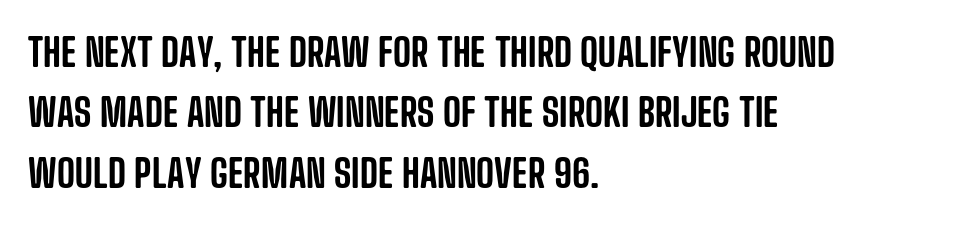
The image shows 39 px condensed sans-serif type, upright; set left-aligned, normal line spacing (1.55x), normal letter spacing, not underlined; low stroke contrast and a large x-height.
